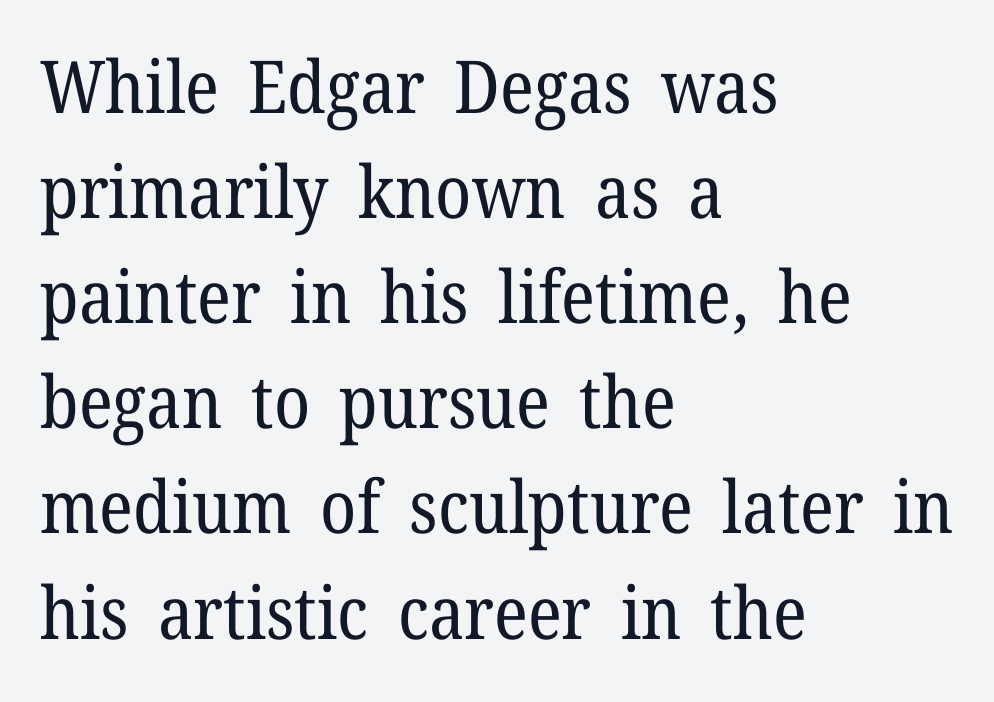
Q: Is the text bold? A: No.
Q: Is the text italic (slanted)? A: No, it is upright.
Q: Is the typeface a serif or a sans-serif typeface? A: Serif.
Q: Is the text underlined? A: No.
Q: How is the paragraph aligned? A: Left-aligned.
Q: Is the spacing between letters normal or unusually wide? A: Normal.
Q: Is the spacing between lines tight, normal or loose? A: Normal.
Q: Width (condensed, normal, or wide)? A: Normal.
Q: Stroke contrast? A: Low.
Q: x-height? A: Medium.
Q: Monospaced? A: No.
